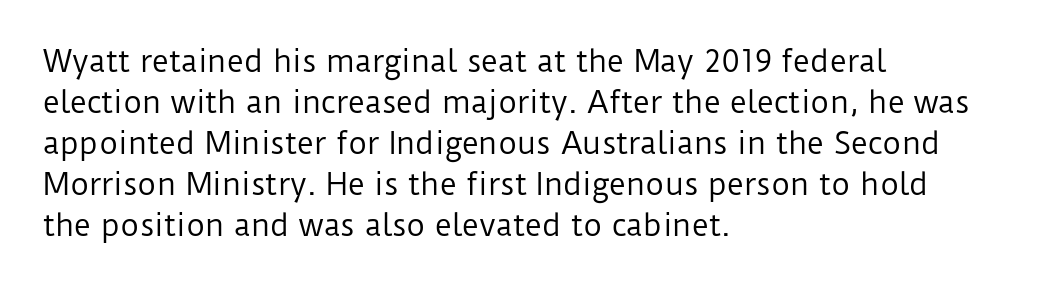
{"serif": "no", "italic": "no", "bold": "no", "weight": "regular", "width": "normal", "stroke_contrast": "low", "x_height": "medium", "monospaced": "no", "underline": "no", "align": "left", "line_spacing": "normal", "line_spacing_ratio": 1.41, "letter_spacing": "normal", "letter_spacing_em": 0.0, "glyph_px": 29}
